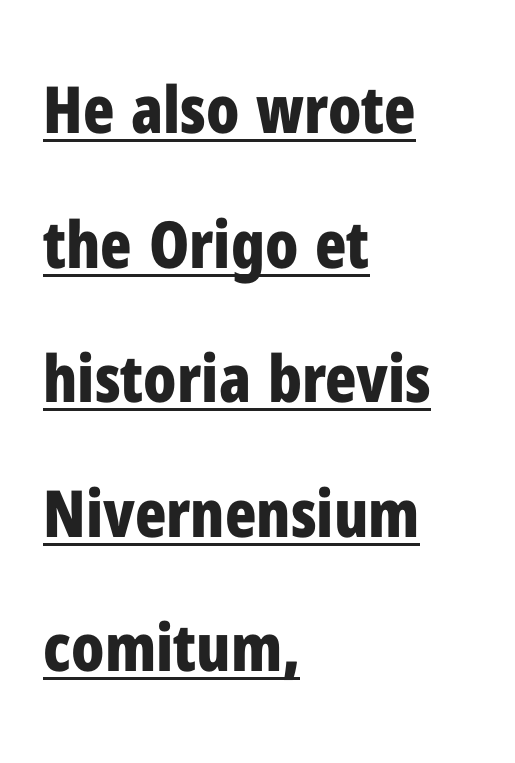
The passage shown is underscored from start to finish. Chunky letters — that's bold for sure. Glyph-to-glyph distance matches everyday printed text. Leading is clearly above the norm, producing a sparse column. Layout note: lines flush left.
